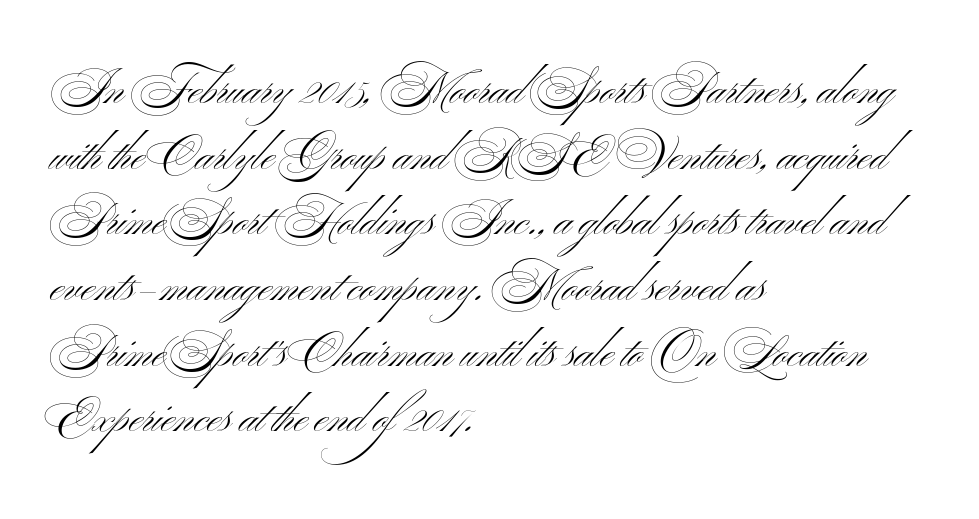
{"serif": "no", "bold": "no", "weight": "light", "width": "wide", "stroke_contrast": "medium", "x_height": "small", "monospaced": "no", "underline": "no", "align": "left", "line_spacing": "normal", "line_spacing_ratio": 1.46, "letter_spacing": "normal", "letter_spacing_em": 0.0, "glyph_px": 45}
